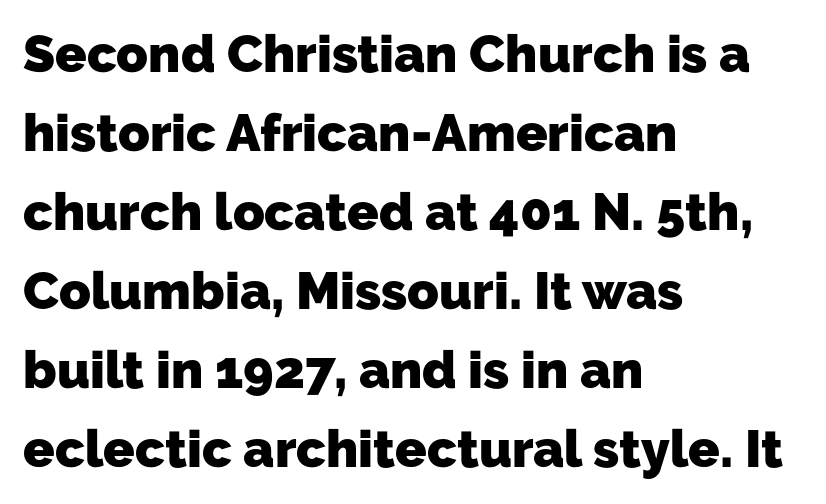
{"serif": "no", "bold": "yes", "weight": "heavy", "width": "normal", "stroke_contrast": "low", "x_height": "medium", "monospaced": "no", "underline": "no", "align": "left", "line_spacing": "normal", "line_spacing_ratio": 1.52, "letter_spacing": "normal", "letter_spacing_em": 0.0, "glyph_px": 52}
